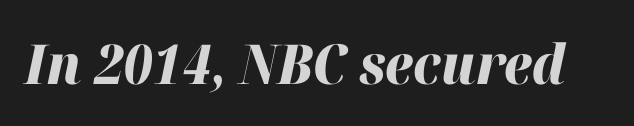
Q: Is the text bold? A: Yes.
Q: Is the text italic (slanted)? A: Yes, it leans right by about 12 degrees.
Q: Is the text underlined? A: No.
Q: Is the spacing between letters normal or unusually wide? A: Normal.
Q: Width (condensed, normal, or wide)? A: Normal.
Q: Stroke contrast? A: High.
Q: x-height? A: Medium.
Q: Monospaced? A: No.
